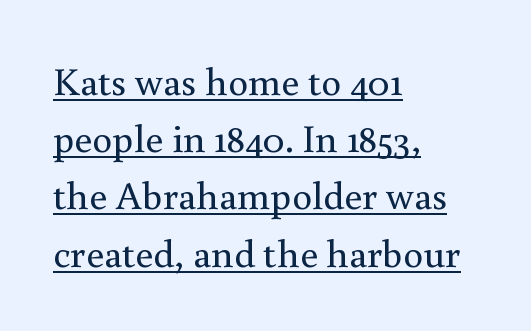
Reading down the column, the eye jumps a familiar distance to each next line. Characters remain perfectly vertical along every line. The gaps between neighbouring characters are ordinary and unremarkable. Each line of the rendering has a horizontal stroke beneath the glyphs. This rendering uses left alignment, leaving the right contour irregular.
